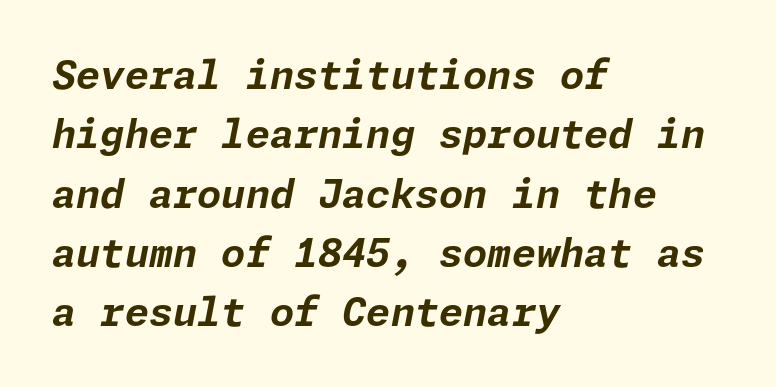
The image shows 39 px bold type, italic (leaning right); set left-aligned, normal line spacing (1.52x), normal letter spacing, not underlined; low stroke contrast and a medium x-height.
